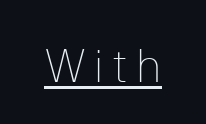
Q: Is the text bold? A: No.
Q: Is the text italic (slanted)? A: No, it is upright.
Q: Is the typeface a serif or a sans-serif typeface? A: Sans-serif.
Q: Is the text underlined? A: Yes.
Q: Width (condensed, normal, or wide)? A: Normal.
Q: Stroke contrast? A: Low.
Q: x-height? A: Medium.
Q: Monospaced? A: No.
